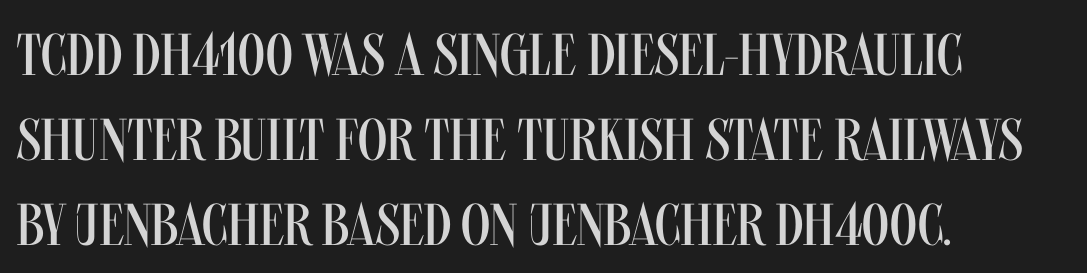
The gaps between neighbouring characters are ordinary and unremarkable. Each line starts at the same left margin while the right side varies. Character widths vary here, with narrow letters taking less room than wide ones. Vertical stems look standard width or narrower in stroke. What's the leading like? Ordinary, nothing unusual. The space beneath each line is pristine and unruled.
